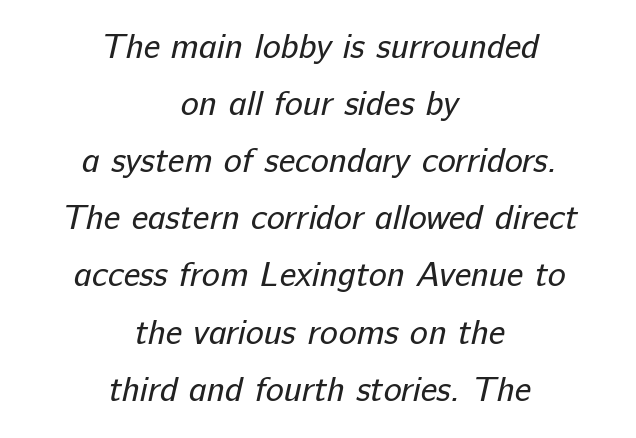
Q: Is the text bold? A: No.
Q: Is the typeface a serif or a sans-serif typeface? A: Sans-serif.
Q: Is the text underlined? A: No.
Q: How is the paragraph aligned? A: Centered.
Q: Is the spacing between letters normal or unusually wide? A: Normal.
Q: Is the spacing between lines tight, normal or loose? A: Normal.
Q: Width (condensed, normal, or wide)? A: Normal.
Q: Stroke contrast? A: Low.
Q: x-height? A: Medium.
Q: Monospaced? A: No.
